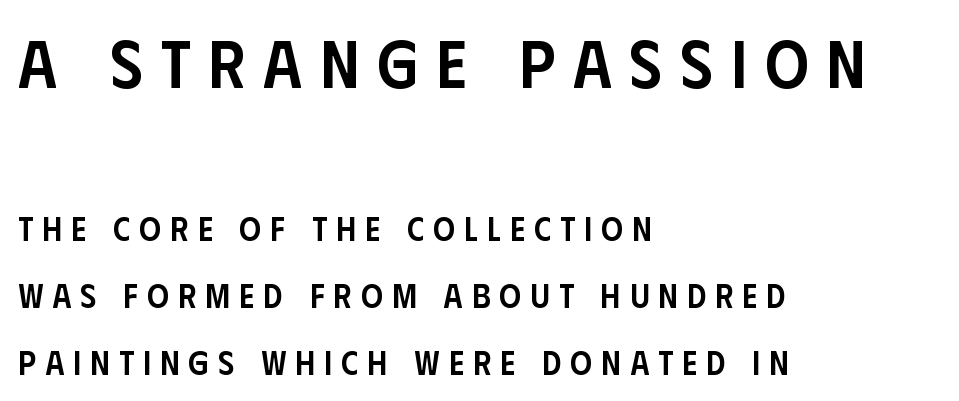
Grotesque or geometric, the face here clearly has no serifs. How heavy is the stroke? Medium-heavy — a semibold, shy of bold. The earlier block is typeset at a bigger size than the later block. Letter spacing: wide. Words float on clear page, feet unadorned.
